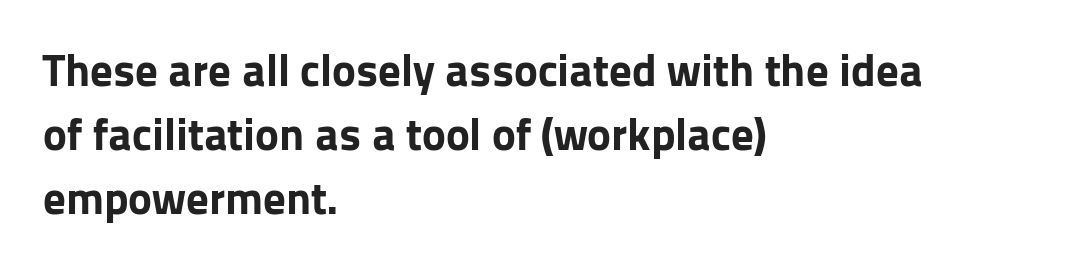
Q: Is the text bold? A: Yes.
Q: Is the text italic (slanted)? A: No, it is upright.
Q: Is the typeface a serif or a sans-serif typeface? A: Sans-serif.
Q: Is the text underlined? A: No.
Q: How is the paragraph aligned? A: Left-aligned.
Q: Is the spacing between letters normal or unusually wide? A: Normal.
Q: Is the spacing between lines tight, normal or loose? A: Normal.
Q: Width (condensed, normal, or wide)? A: Normal.
Q: Stroke contrast? A: Low.
Q: x-height? A: Medium.
Q: Monospaced? A: No.
